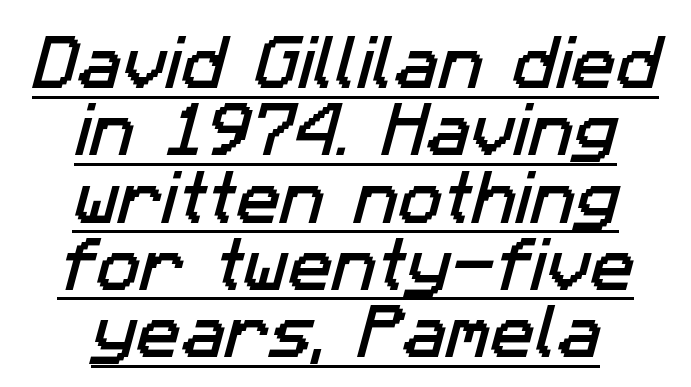
Nothing unusual about the tracking: characters are spaced as the font intends. Each letter's strokes conclude bluntly, with no projecting serifs. Vertical spacing — tight. Does a line run under the words? Yes, clearly. Note the varied advance widths — an 'i' is clearly narrower than an 'm'.
